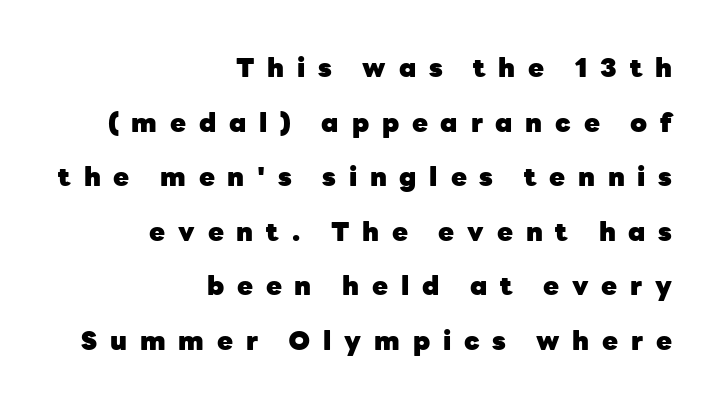
{"italic": "no", "bold": "yes", "underline": "no", "align": "right", "line_spacing": "loose", "line_spacing_ratio": 2.1, "letter_spacing": "wide", "letter_spacing_em": 0.49, "glyph_px": 26}
